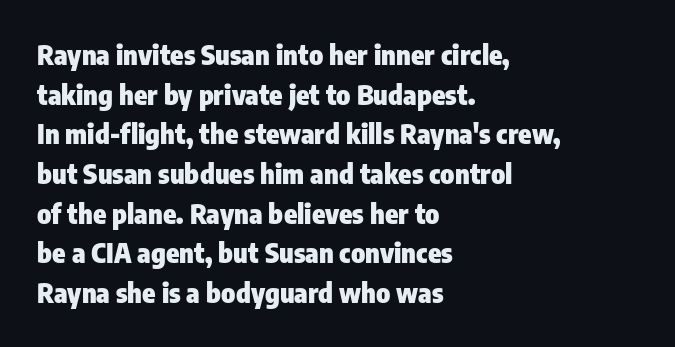
The glyphs are unaccompanied by any horizontal stroke below them. The characters look thick and weighty, a clear bold. Horizontally, the lines are justified to the leading edge only. Successive baselines arrive at the customary interval. Ordinary non-slanted type is in use.
